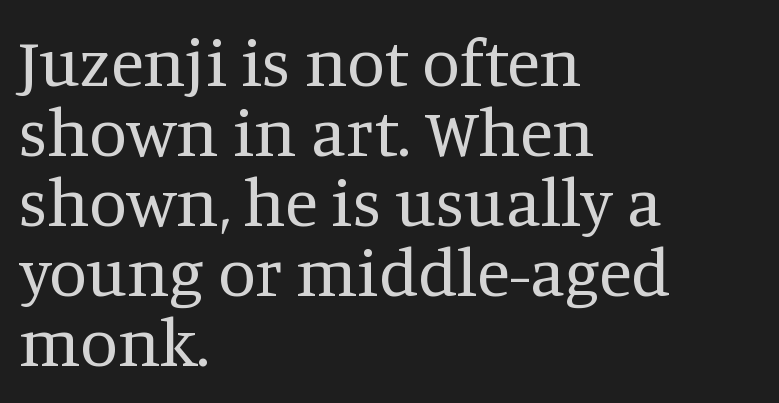
Does the copy run flush right? No — it runs flush left. The space directly below the letters is spotless. This rendering leaves character spacing at its baseline value. The rendering uses natural spacing where letterforms have individual widths.
